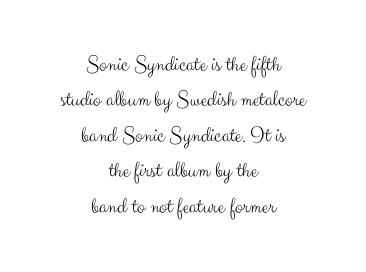
Q: Is the text bold? A: No.
Q: Is the text italic (slanted)? A: Yes.
Q: Is the text underlined? A: No.
Q: How is the paragraph aligned? A: Centered.
Q: Is the spacing between letters normal or unusually wide? A: Normal.
Q: Is the spacing between lines tight, normal or loose? A: Normal.
